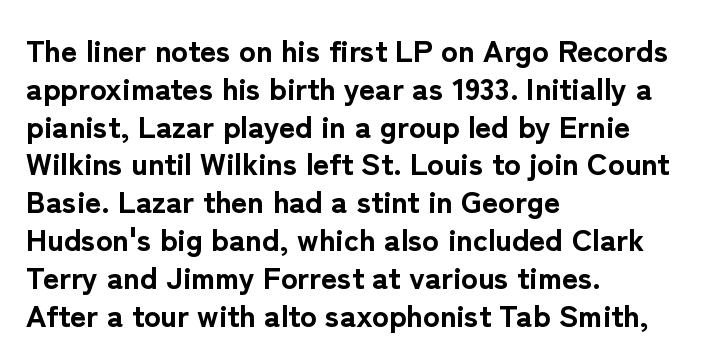
The passage shown has conventional tracking throughout. Note: no serifs on the glyphs. Every row of glyphs begins at an identical x-position on the left. Each row of text sits above clean, open space.
